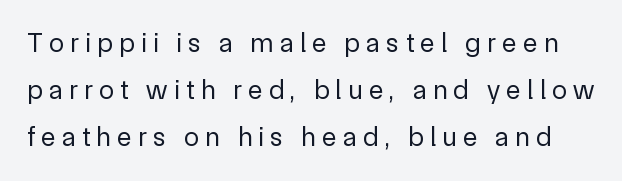
{"italic": "no", "bold": "no", "underline": "no", "line_spacing_ratio": 1.75, "letter_spacing": "wide", "letter_spacing_em": 0.24, "glyph_px": 27}
